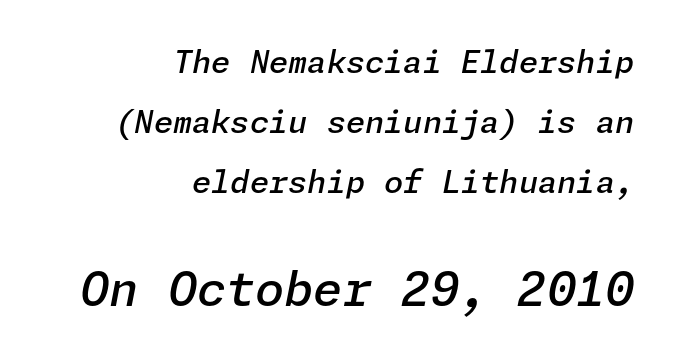
Q: Is the text bold? A: Semi-bold.
Q: Is the text italic (slanted)? A: Yes, it leans right by about 11 degrees.
Q: Is the text underlined? A: No.
Q: How is the paragraph aligned? A: Right-aligned.
Q: Is the spacing between letters normal or unusually wide? A: Normal.
Q: Is the spacing between lines tight, normal or loose? A: Loose.
Q: Which block of text is set in a larger size, the first (top) or the second (bottom)? A: The second (bottom) one.
Q: Width (condensed, normal, or wide)? A: Normal.
Q: Stroke contrast? A: Low.
Q: x-height? A: Medium.
